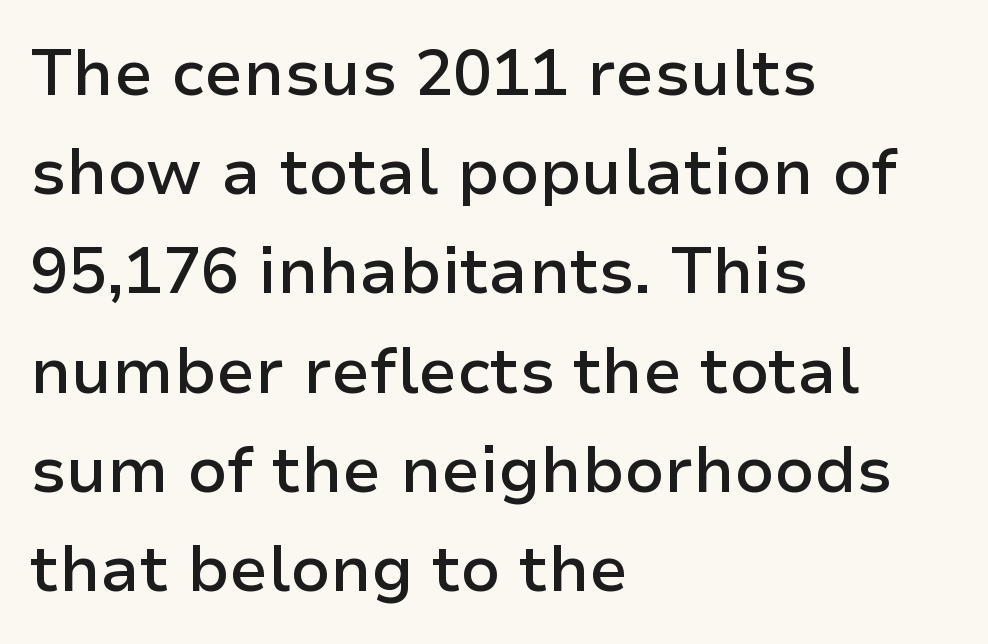
Default kerning and tracking; the words read as compact shapes. Notice how the passage keeps a crisp vertical edge on the left only. Font category for this specimen: sans-serif. In terms of leading, this rendering sits right in the middle. Decoration check: the copy has no underline.
